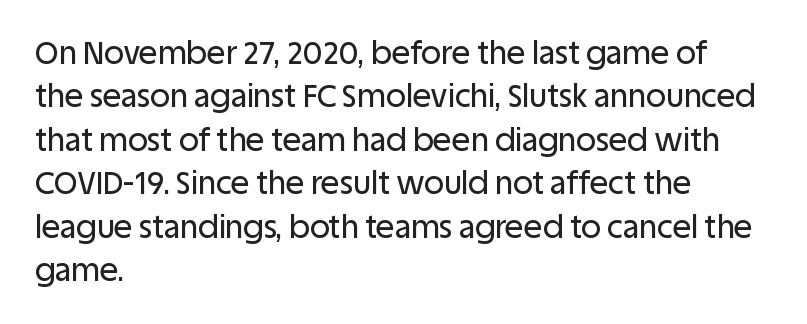
Q: Is the text italic (slanted)? A: No, it is upright.
Q: Is the typeface a serif or a sans-serif typeface? A: Sans-serif.
Q: Is the text underlined? A: No.
Q: How is the paragraph aligned? A: Left-aligned.
Q: Is the spacing between letters normal or unusually wide? A: Normal.
Q: Is the spacing between lines tight, normal or loose? A: Normal.
Q: Width (condensed, normal, or wide)? A: Normal.
Q: Stroke contrast? A: Low.
Q: x-height? A: Large.
Q: Monospaced? A: No.
